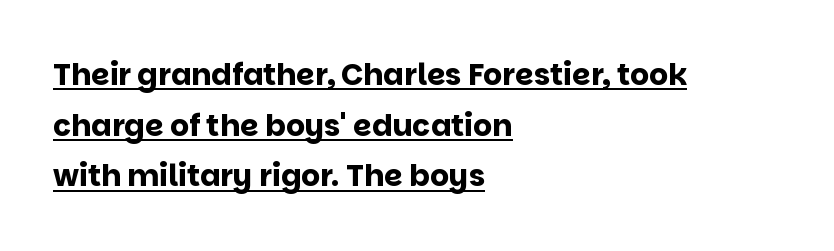
The image shows 30 px bold sans-serif type, upright; set left-aligned, normal line spacing (1.69x), normal letter spacing, underlined; low stroke contrast and a large x-height.
